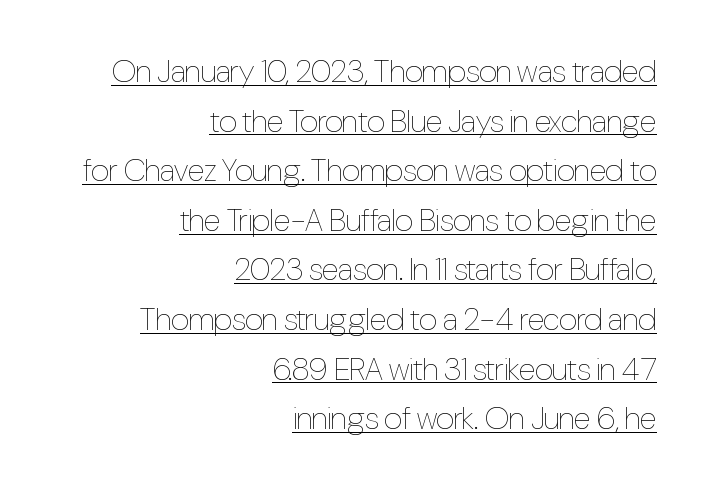
{"italic": "no", "bold": "no", "weight": "thin", "width": "condensed", "stroke_contrast": "low", "x_height": "medium", "monospaced": "no", "underline": "yes", "align": "right", "line_spacing": "normal", "line_spacing_ratio": 1.55, "letter_spacing": "normal", "letter_spacing_em": 0.0, "glyph_px": 32}
